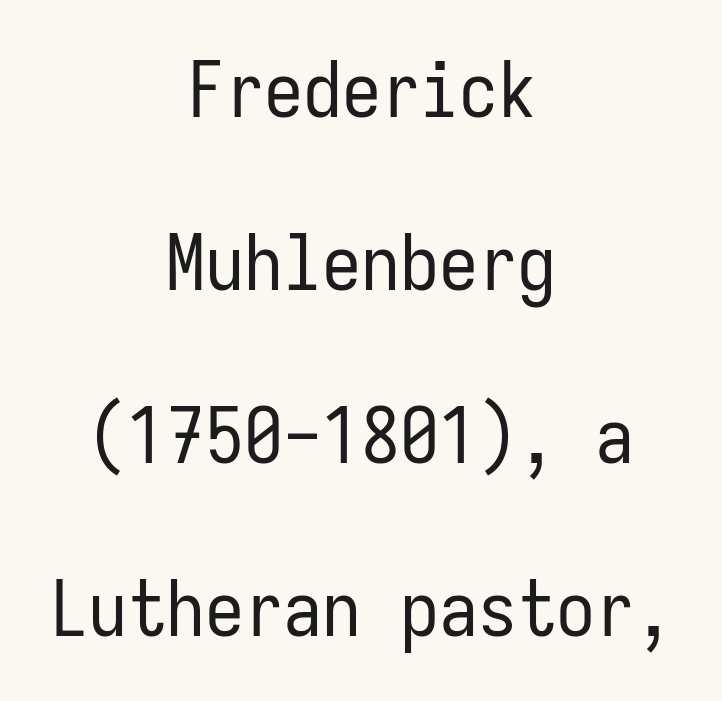
The image shows 78 px regular-weight, condensed sans-serif type, upright, monospaced; set centered, loose line spacing (2.22x), normal letter spacing, not underlined; low stroke contrast and a medium x-height.
